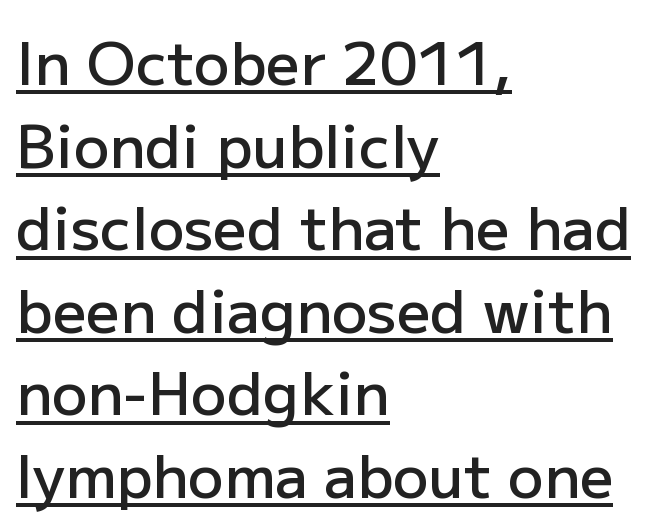
The image shows 59 px semibold sans-serif type, upright; set left-aligned, normal line spacing (1.4x), normal letter spacing, underlined; low stroke contrast and a medium x-height.
